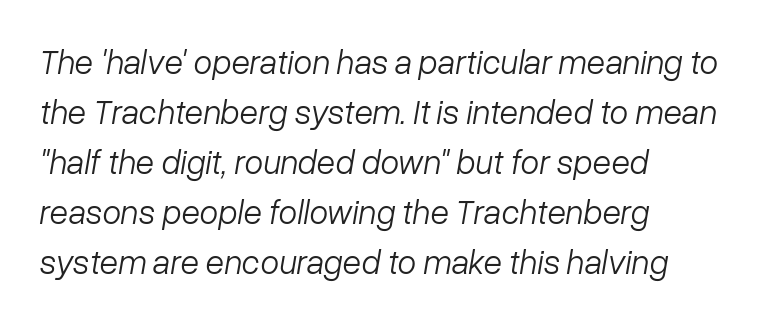
Q: Is the text bold? A: No.
Q: Is the text italic (slanted)? A: Yes, it leans right by about 10 degrees.
Q: Is the text underlined? A: No.
Q: How is the paragraph aligned? A: Left-aligned.
Q: Is the spacing between letters normal or unusually wide? A: Normal.
Q: Is the spacing between lines tight, normal or loose? A: Normal.
Q: Width (condensed, normal, or wide)? A: Normal.
Q: Stroke contrast? A: Low.
Q: x-height? A: Medium.
Q: Monospaced? A: No.
